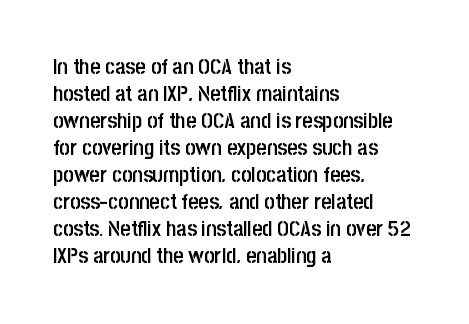
Q: Is the text bold? A: Semi-bold.
Q: Is the text italic (slanted)? A: No, it is upright.
Q: Is the text underlined? A: No.
Q: How is the paragraph aligned? A: Left-aligned.
Q: Is the spacing between letters normal or unusually wide? A: Normal.
